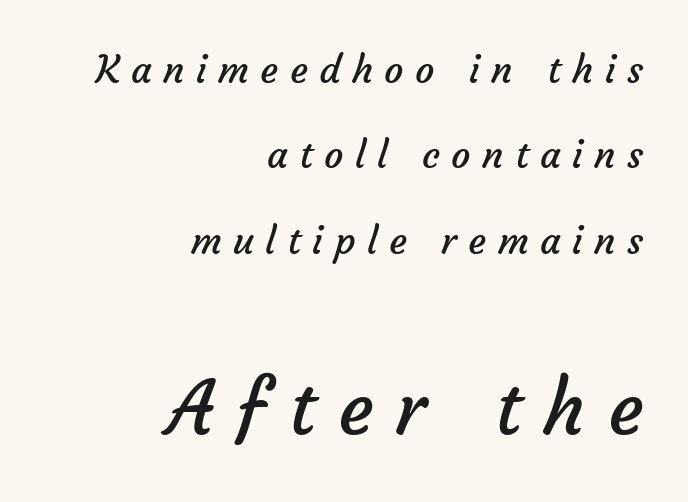
The rendering uses a large line-height, opening up the rows. The string is rendered with underlining switched off. The strokes are not fattened; the text isn't bold. Here the designer chose a conventional face with non-uniform glyph widths. Substantial extra tracking has been applied to these lines. Letterform terminals end flat and unadorned throughout the passage.
